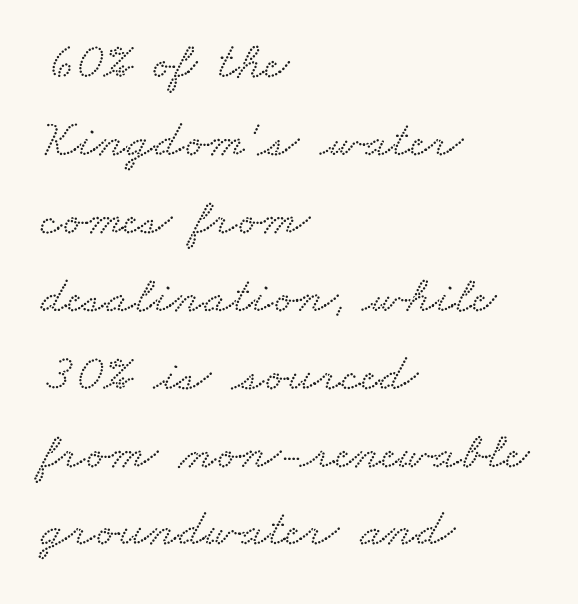
The image shows 53 px wide serif type; set left-aligned, normal line spacing (1.47x), normal letter spacing, not underlined; low stroke contrast and a small x-height.
